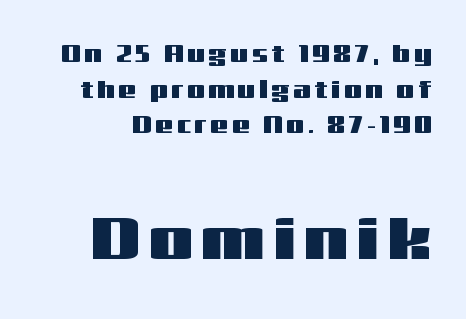
The image shows 62 px wide sans-serif type, upright; set normal line spacing (1.43x), not underlined; the second (bottom) block is 2.48x larger; medium stroke contrast and a medium x-height.
